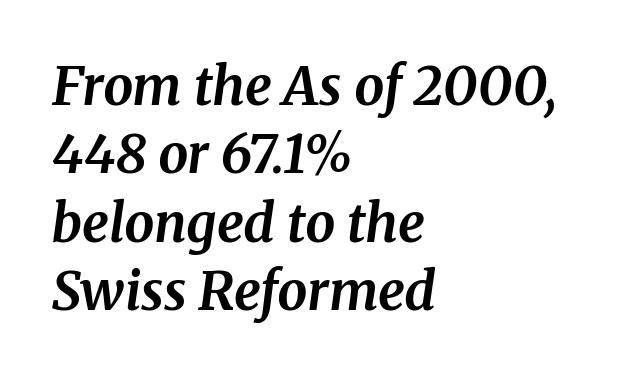
Q: Is the text bold? A: Yes.
Q: Is the text italic (slanted)? A: Yes, it leans right by about 8 degrees.
Q: Is the typeface a serif or a sans-serif typeface? A: Serif.
Q: Is the text underlined? A: No.
Q: How is the paragraph aligned? A: Left-aligned.
Q: Is the spacing between letters normal or unusually wide? A: Normal.
Q: Is the spacing between lines tight, normal or loose? A: Normal.
Q: Width (condensed, normal, or wide)? A: Normal.
Q: Stroke contrast? A: Medium.
Q: x-height? A: Medium.
Q: Monospaced? A: No.
